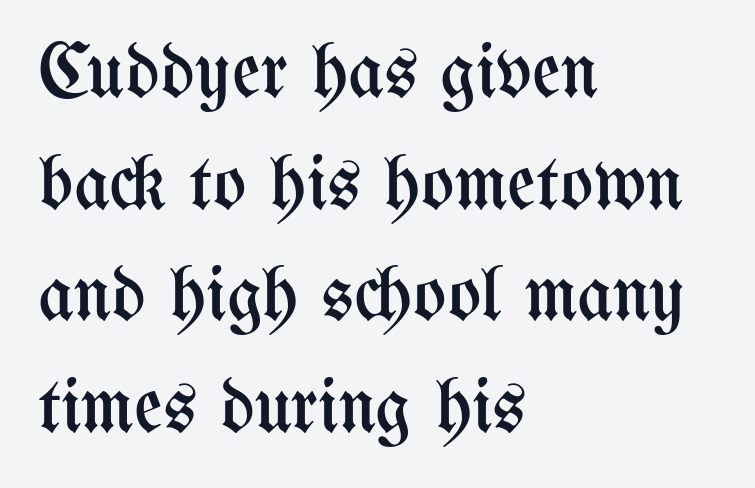
Heft: none added — not bold. Italic? Not at all — the glyphs are vertical. Check under the words: just untouched page. The rendering keeps characters at their native spacing.
